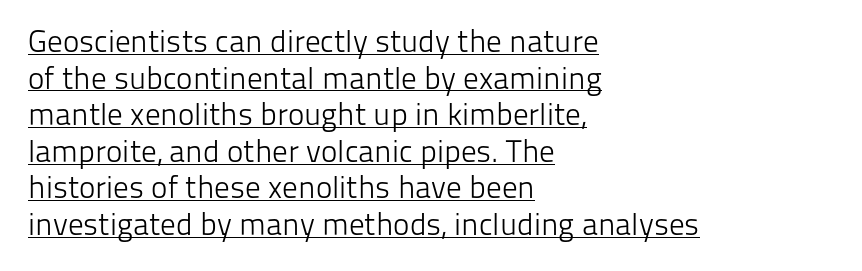
The image shows 31 px light sans-serif type, upright; set left-aligned, line spacing 1.18x, normal letter spacing, underlined; low stroke contrast and a medium x-height.
